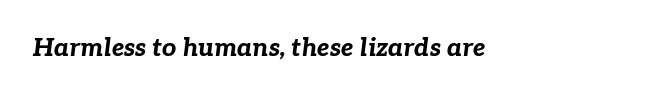
Q: Is the text bold? A: Yes.
Q: Is the text italic (slanted)? A: Yes, it leans right by about 7 degrees.
Q: Is the text underlined? A: No.
Q: Is the spacing between letters normal or unusually wide? A: Normal.
